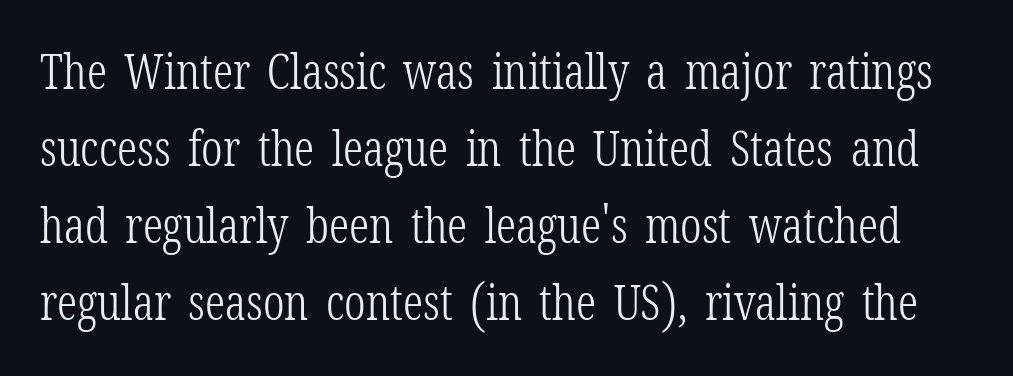
{"serif": "yes", "italic": "no", "bold": "no", "weight": "light", "width": "condensed", "stroke_contrast": "low", "x_height": "medium", "monospaced": "no", "underline": "no", "line_spacing": "normal", "line_spacing_ratio": 1.57, "letter_spacing": "normal", "letter_spacing_em": 0.0, "glyph_px": 49}
